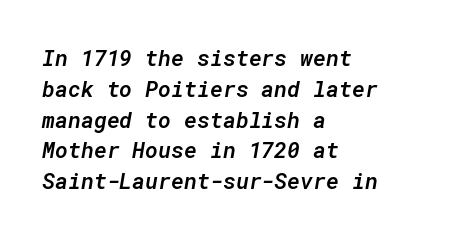
The image shows 22 px text type, italic (leaning right); set left-aligned, normal line spacing (1.4x), normal letter spacing, not underlined.
